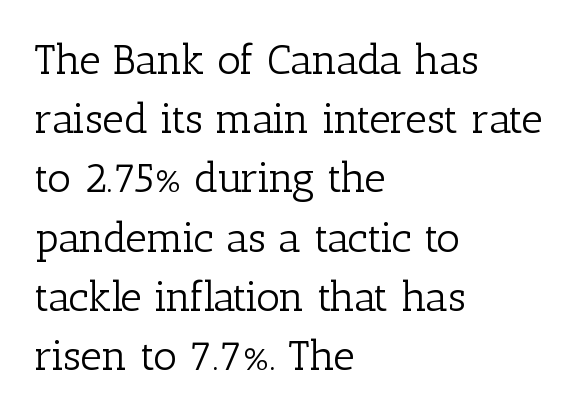
The image shows 42 px light serif type, upright; set left-aligned, normal line spacing (1.41x), normal letter spacing, not underlined; low stroke contrast and a medium x-height.
